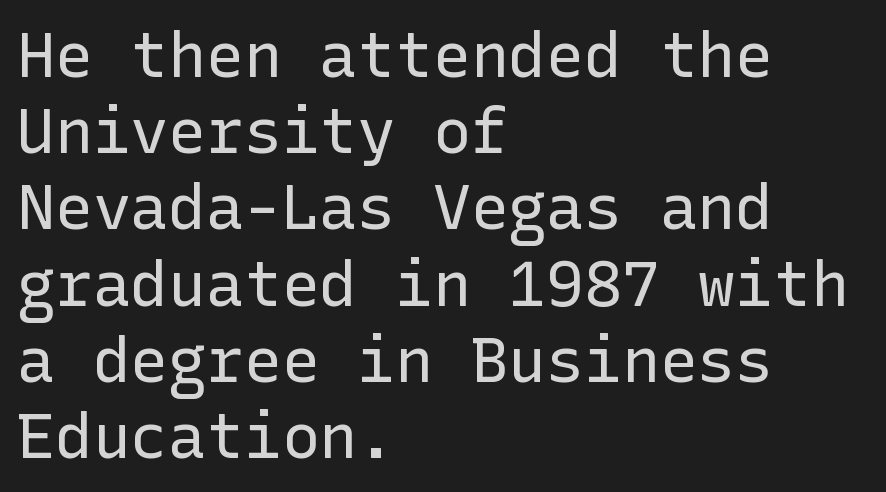
Does the type have serifs? No, each stem ends abruptly. Upright lettering throughout. Which margin do the lines hug? The left one — the right edge is uneven. The foot of each line stays bare and open.
